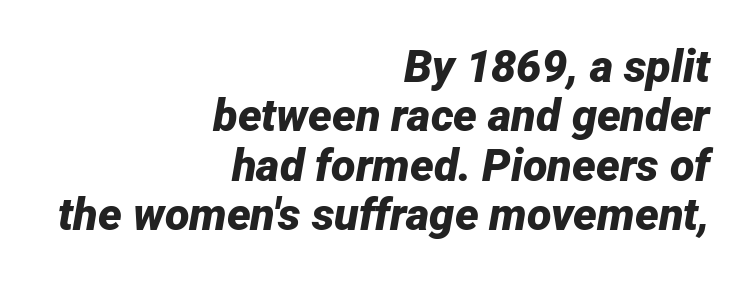
The image shows 45 px bold type, italic (leaning right); set right-aligned, tight line spacing (1.1x), normal letter spacing, not underlined; low stroke contrast and a medium x-height.
